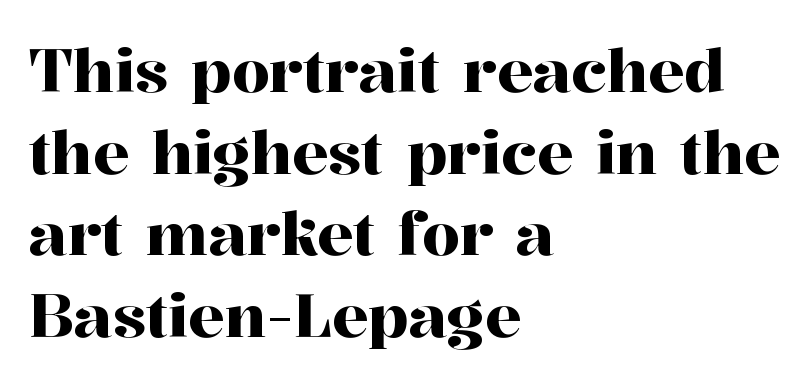
{"serif": "yes", "italic": "no", "width": "normal", "stroke_contrast": "high", "x_height": "medium", "monospaced": "no", "underline": "no", "align": "left", "line_spacing": "normal", "line_spacing_ratio": 1.36, "letter_spacing": "normal", "letter_spacing_em": 0.0, "glyph_px": 60}
